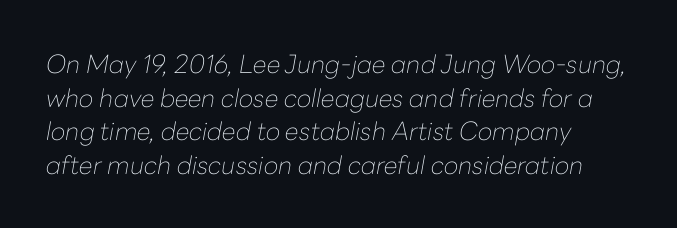
Q: Is the text bold? A: No.
Q: Is the text italic (slanted)? A: Yes, it leans right by about 10 degrees.
Q: Is the text underlined? A: No.
Q: How is the paragraph aligned? A: Left-aligned.
Q: Is the spacing between letters normal or unusually wide? A: Normal.
Q: Is the spacing between lines tight, normal or loose? A: Normal.
